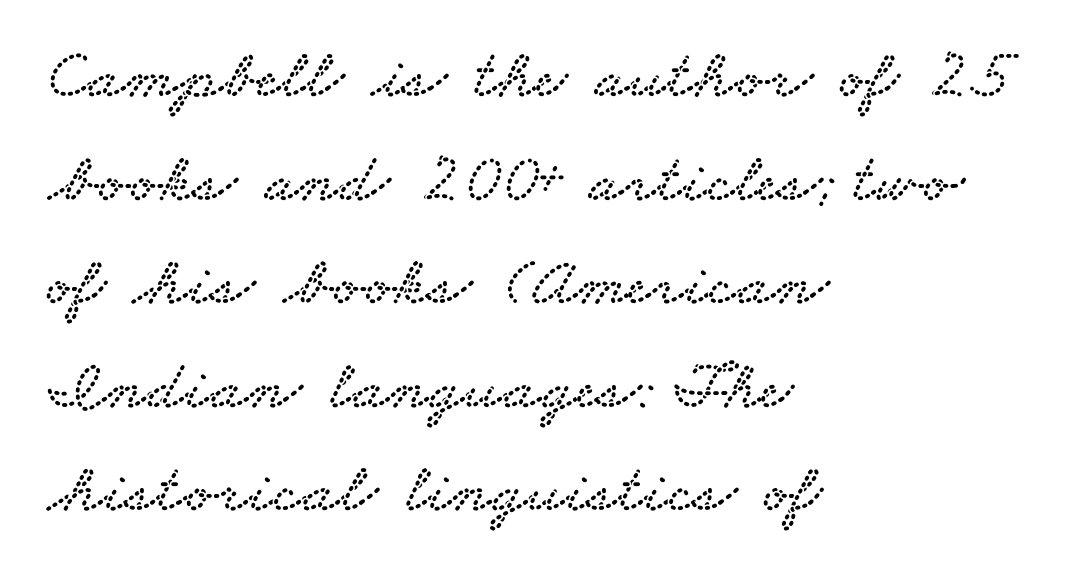
The image shows 70 px wide type; set left-aligned, normal line spacing (1.48x), normal letter spacing, not underlined; low stroke contrast and a small x-height.
